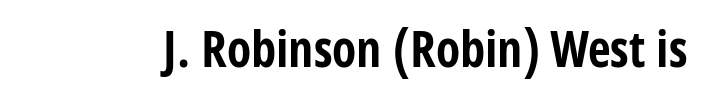
The image shows 50 px bold, condensed sans-serif type, upright; set normal letter spacing, not underlined; low stroke contrast and a large x-height.
